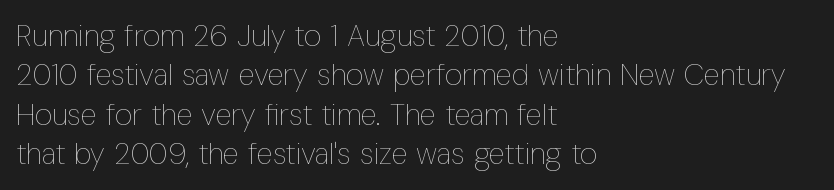
Q: Is the text bold? A: No.
Q: Is the text italic (slanted)? A: No, it is upright.
Q: Is the text underlined? A: No.
Q: How is the paragraph aligned? A: Left-aligned.
Q: Is the spacing between letters normal or unusually wide? A: Normal.
Q: Is the spacing between lines tight, normal or loose? A: Normal.
Q: Width (condensed, normal, or wide)? A: Condensed.
Q: Stroke contrast? A: Low.
Q: x-height? A: Medium.
Q: Monospaced? A: No.
